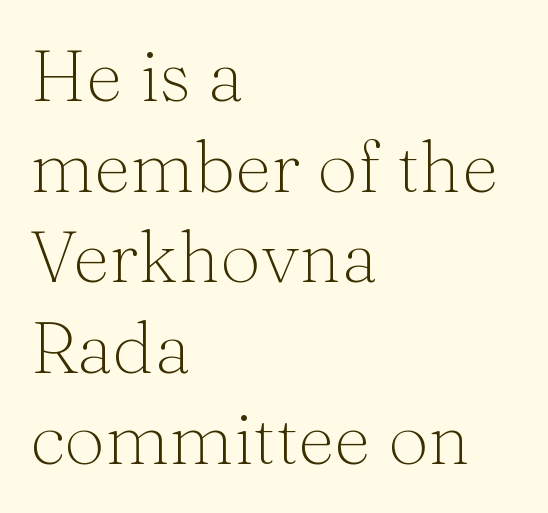
Q: Is the text bold? A: No.
Q: Is the text italic (slanted)? A: No, it is upright.
Q: Is the typeface a serif or a sans-serif typeface? A: Serif.
Q: Is the text underlined? A: No.
Q: How is the paragraph aligned? A: Left-aligned.
Q: Is the spacing between letters normal or unusually wide? A: Normal.
Q: Is the spacing between lines tight, normal or loose? A: Normal.
Q: Width (condensed, normal, or wide)? A: Normal.
Q: Stroke contrast? A: Medium.
Q: x-height? A: Medium.
Q: Monospaced? A: No.
